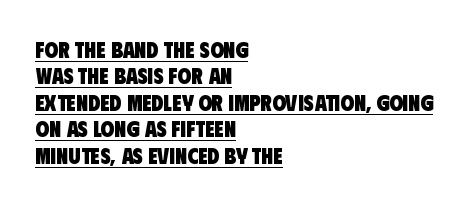
{"bold": "yes", "underline": "yes", "align": "left", "line_spacing_ratio": 1.2, "letter_spacing": "normal", "letter_spacing_em": 0.0, "glyph_px": 22}
